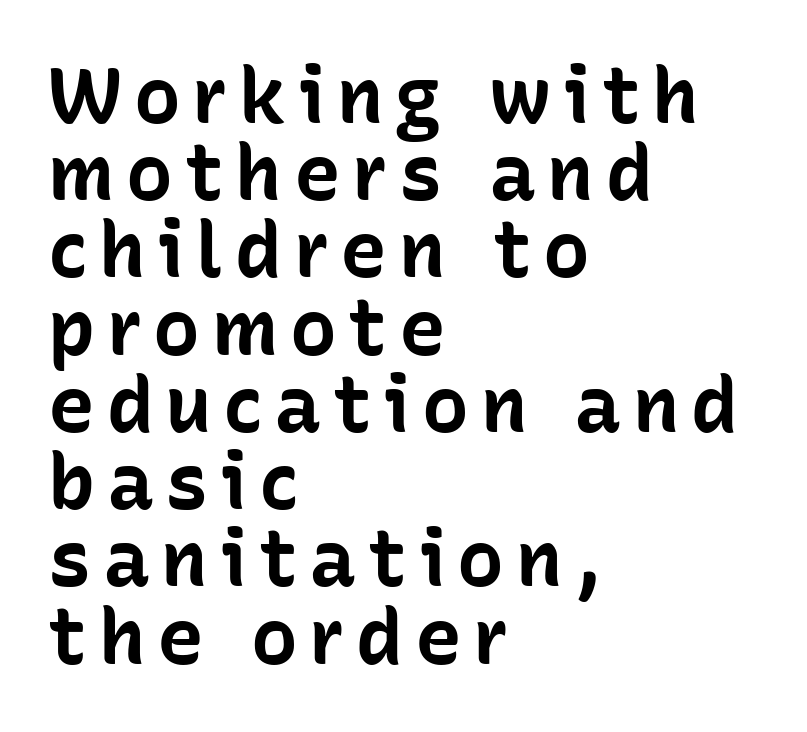
Q: Is the text bold? A: Yes.
Q: Is the text italic (slanted)? A: No, it is upright.
Q: Is the typeface a serif or a sans-serif typeface? A: Sans-serif.
Q: Is the text underlined? A: No.
Q: How is the paragraph aligned? A: Left-aligned.
Q: Is the spacing between lines tight, normal or loose? A: Tight.
Q: Width (condensed, normal, or wide)? A: Normal.
Q: Stroke contrast? A: Low.
Q: x-height? A: Medium.
Q: Monospaced? A: No.
